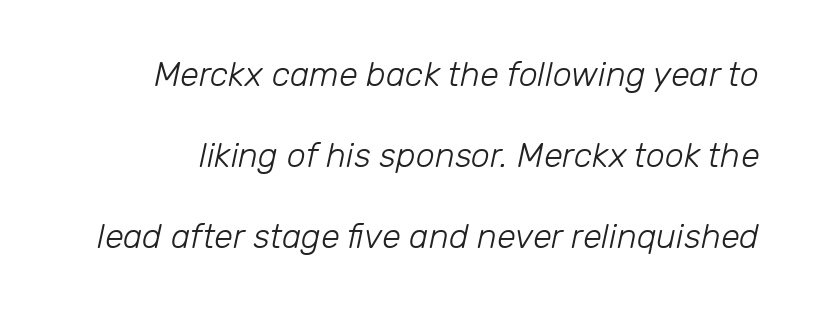
Q: Is the text bold? A: No.
Q: Is the text italic (slanted)? A: Yes, it leans right by about 12 degrees.
Q: Is the text underlined? A: No.
Q: Is the spacing between letters normal or unusually wide? A: Normal.
Q: Is the spacing between lines tight, normal or loose? A: Loose.
Q: Width (condensed, normal, or wide)? A: Normal.
Q: Stroke contrast? A: Low.
Q: x-height? A: Medium.
Q: Monospaced? A: No.
